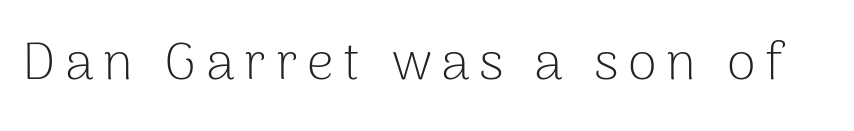
A typesetter would call this proportional, since set widths differ per character. Descender tails drop into unmarked territory. Weight: in the light-to-regular range. This sample uses an upright cut, with every glyph sitting square on the baseline.
